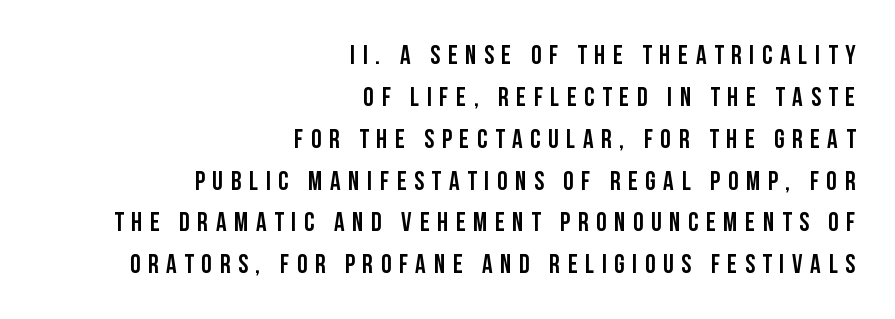
Is the letter spacing exaggerated? Yes — the characters are pushed far apart. The rag falls on the left side of this text block. Designer's note — italics off, roman on. One glance says typical: line gaps are just what's usual. The space beneath each line is pristine and unruled.
